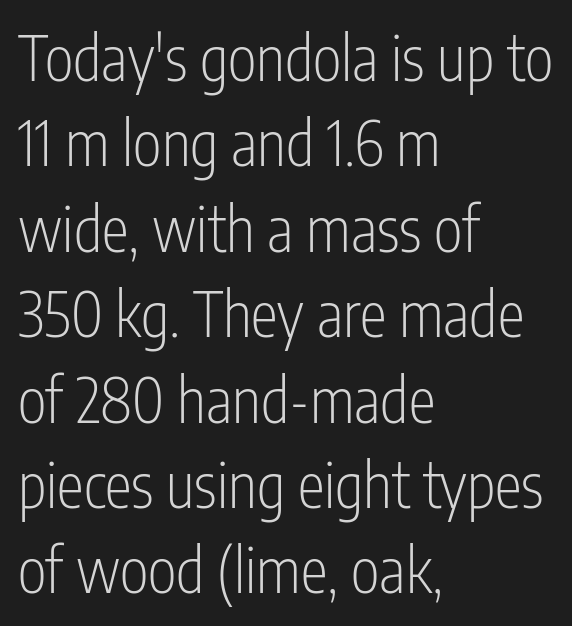
Q: Is the text bold? A: No.
Q: Is the text italic (slanted)? A: No, it is upright.
Q: Is the typeface a serif or a sans-serif typeface? A: Sans-serif.
Q: Is the text underlined? A: No.
Q: How is the paragraph aligned? A: Left-aligned.
Q: Is the spacing between letters normal or unusually wide? A: Normal.
Q: Is the spacing between lines tight, normal or loose? A: Normal.
Q: Width (condensed, normal, or wide)? A: Condensed.
Q: Stroke contrast? A: Low.
Q: x-height? A: Medium.
Q: Monospaced? A: No.
